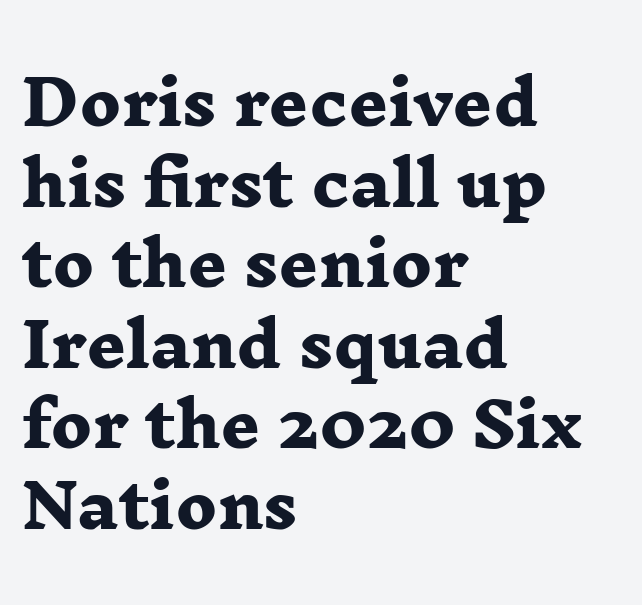
Q: Is the text bold? A: Yes.
Q: Is the typeface a serif or a sans-serif typeface? A: Serif.
Q: Is the text underlined? A: No.
Q: How is the paragraph aligned? A: Left-aligned.
Q: Is the spacing between letters normal or unusually wide? A: Normal.
Q: Is the spacing between lines tight, normal or loose? A: Normal.
Q: Width (condensed, normal, or wide)? A: Wide.
Q: Stroke contrast? A: Low.
Q: x-height? A: Medium.
Q: Monospaced? A: No.
